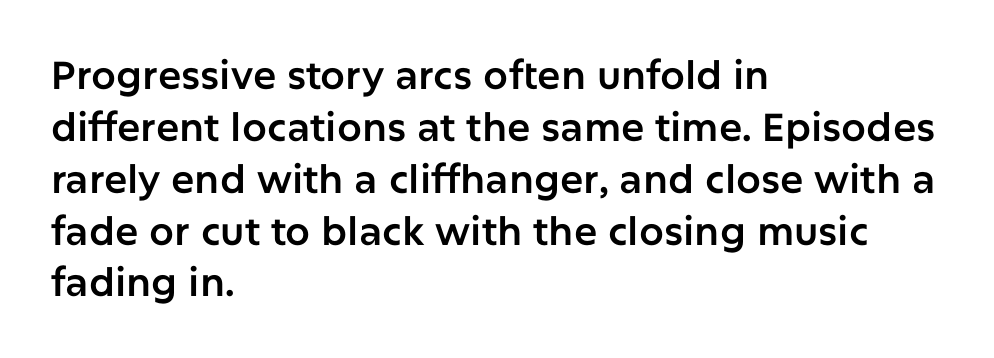
This sample uses plain, unmodified letter spacing. Each new line begins a customary step beneath the previous one. Looks like regular typesetting: each glyph gets only the width it needs. Clear beneath every line of the passage.
